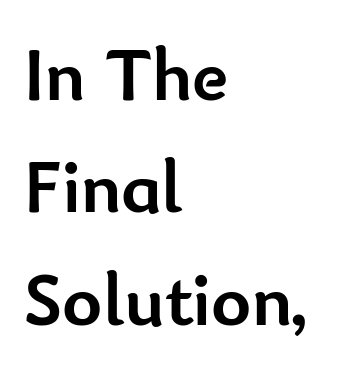
The image shows 76 px semibold sans-serif type, upright; set left-aligned, normal line spacing (1.48x), normal letter spacing, not underlined; low stroke contrast and a small x-height.
